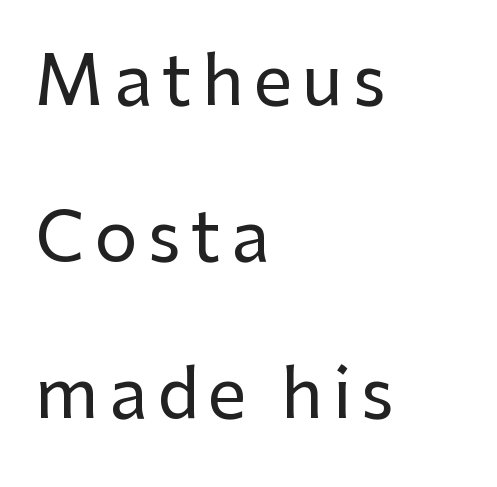
Q: Is the text italic (slanted)? A: No, it is upright.
Q: Is the typeface a serif or a sans-serif typeface? A: Sans-serif.
Q: Is the text underlined? A: No.
Q: How is the paragraph aligned? A: Left-aligned.
Q: Is the spacing between lines tight, normal or loose? A: Loose.
Q: Width (condensed, normal, or wide)? A: Normal.
Q: Stroke contrast? A: Low.
Q: x-height? A: Medium.
Q: Monospaced? A: No.
